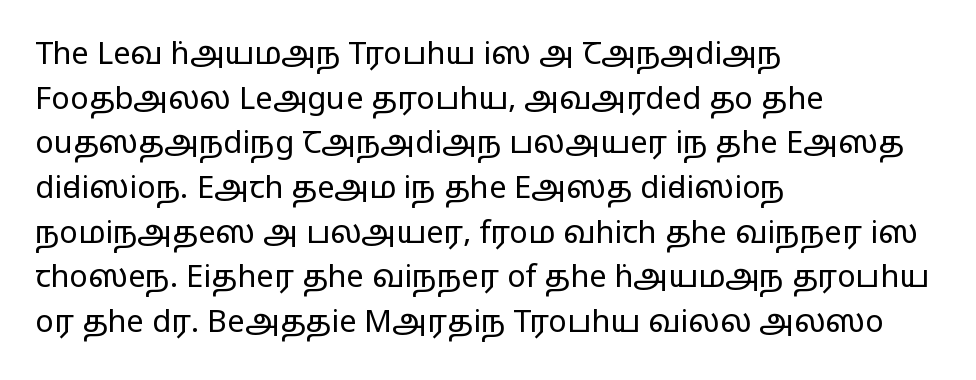
Q: Is the text bold? A: No.
Q: Is the text italic (slanted)? A: No, it is upright.
Q: Is the typeface a serif or a sans-serif typeface? A: Sans-serif.
Q: Is the text underlined? A: No.
Q: How is the paragraph aligned? A: Left-aligned.
Q: Is the spacing between letters normal or unusually wide? A: Normal.
Q: Is the spacing between lines tight, normal or loose? A: Normal.
Q: Width (condensed, normal, or wide)? A: Wide.
Q: Stroke contrast? A: Low.
Q: x-height? A: Medium.
Q: Monospaced? A: No.
